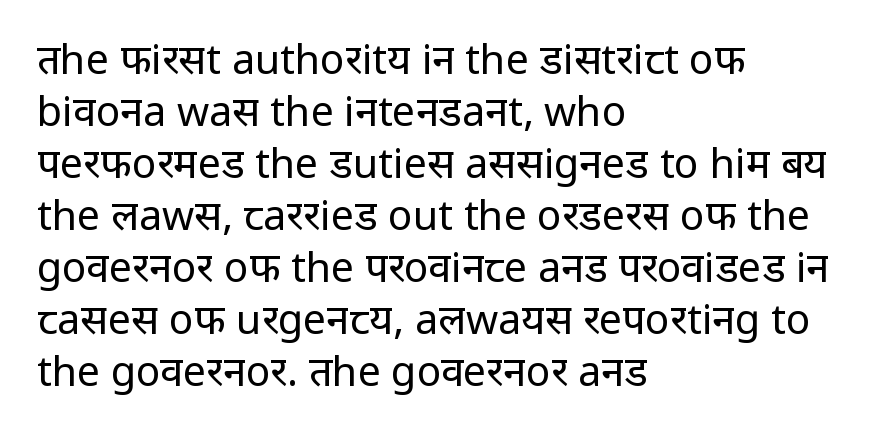
{"serif": "no", "italic": "no", "bold": "no", "weight": "regular", "width": "normal", "stroke_contrast": "low", "x_height": "medium", "monospaced": "no", "underline": "no", "align": "left", "line_spacing": "normal", "line_spacing_ratio": 1.27, "letter_spacing": "normal", "letter_spacing_em": 0.0, "glyph_px": 41}
